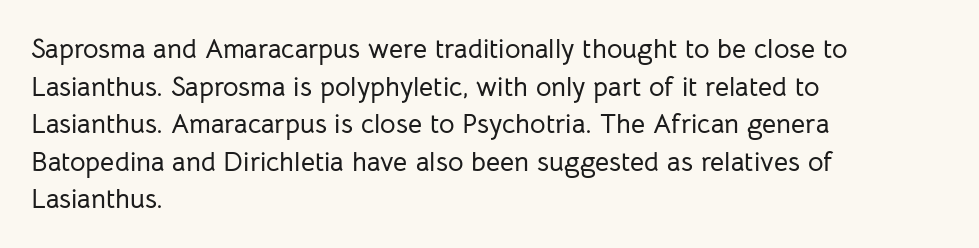
{"italic": "no", "underline": "no", "align": "left", "line_spacing": "normal", "line_spacing_ratio": 1.39, "letter_spacing": "normal", "letter_spacing_em": 0.0, "glyph_px": 27}
